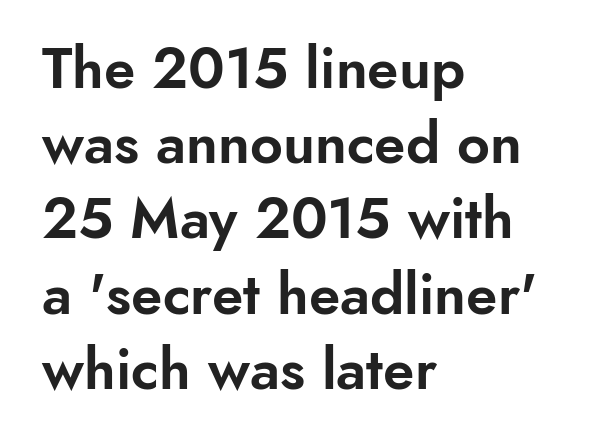
The lines are quadded left. Each letter's strokes conclude bluntly, with no projecting serifs. This rendering leaves character spacing at its baseline value. A roman cut, with each character standing at attention.
